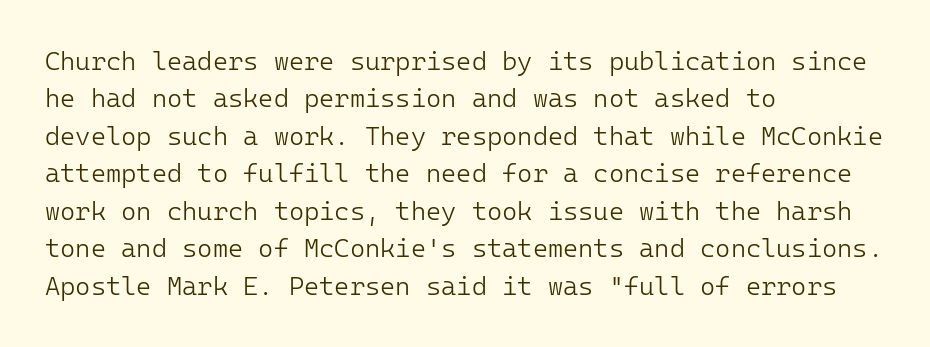
The image shows 26 px text type, upright; set left-aligned, normal line spacing (1.44x), normal letter spacing, not underlined.
